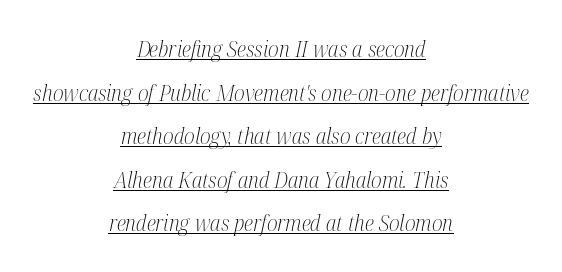
Words appear dense and cohesive because spacing is normal. No extra ink here — the face is not bold. Is there much room between lines? Yes — plenty of vertical air separates them. A continuous stroke trails under the words, as in a hyperlink. The letters are slanted; this is an italic face. Casual observation: everything's sitting right in the middle.
